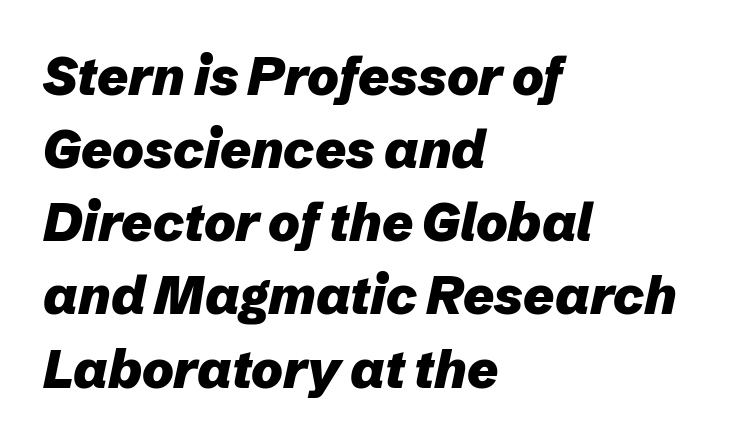
Observe the lean: these are italic letterforms. Typeset ragged right — the left edge is the straight one. Varying glyph widths throughout — classic text-font behaviour. The line-height multiplier appears to be the usual default. Strokes here are thick enough to call this a true bold. This sample uses plain, unmodified letter spacing.
